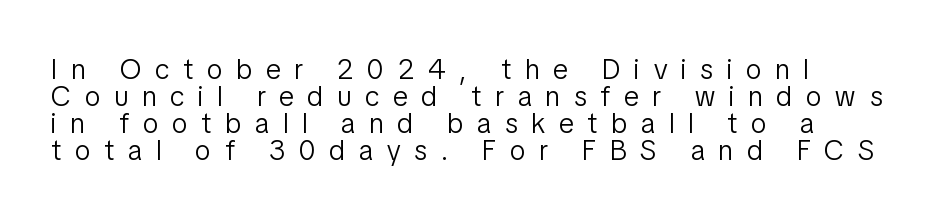
{"serif": "no", "italic": "no", "bold": "no", "weight": "light", "width": "condensed", "stroke_contrast": "low", "x_height": "medium", "monospaced": "no", "underline": "no", "line_spacing": "tight", "line_spacing_ratio": 0.97, "letter_spacing": "wide", "letter_spacing_em": 0.5, "glyph_px": 28}
